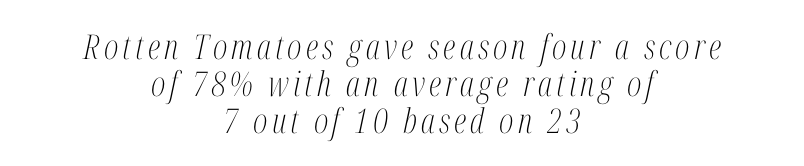
{"serif": "yes", "italic": "yes", "lean": "right", "slant_degrees": 12, "bold": "no", "weight": "light", "width": "condensed", "stroke_contrast": "medium", "x_height": "medium", "monospaced": "no", "underline": "no", "align": "center", "line_spacing": "tight", "line_spacing_ratio": 1.09, "glyph_px": 34}
